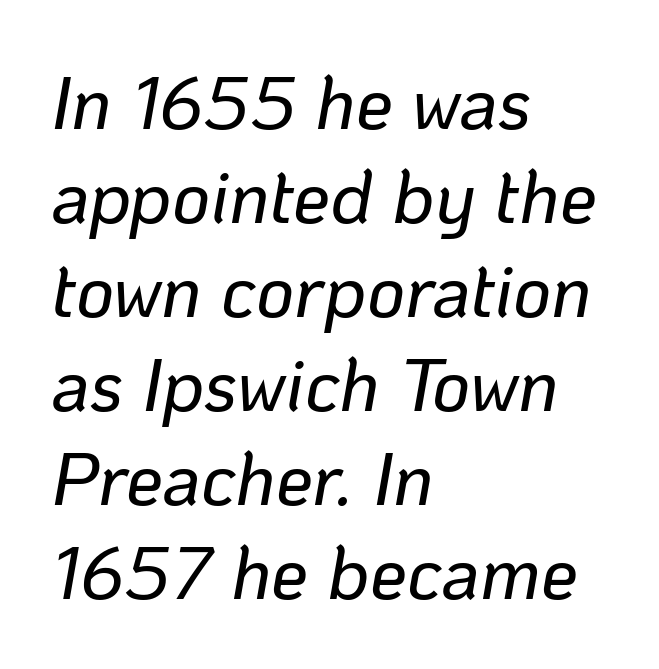
Posture: slanted. Nobody drew a line under any word here. Summary of vertical rhythm: regular, with standard interline spacing. Character widths vary here, with narrow letters taking less room than wide ones.
